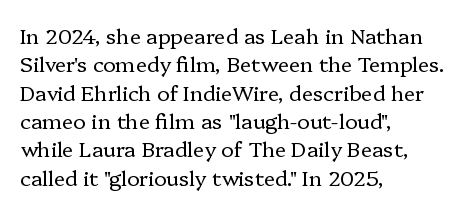
Evenly set lines give the paragraph a standard silhouette. Students, note that the glyphs here touch the page at normal intervals. In terms of posture, this sample is upright. Typeset ragged right — the left edge is the straight one.
